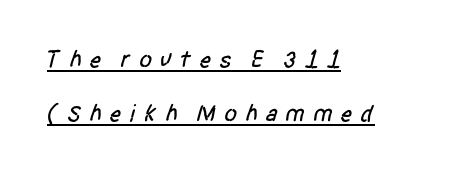
The image shows 24 px text type; set left-aligned, loose line spacing (2.23x), unusually wide letter spacing (+0.3 em), underlined.
